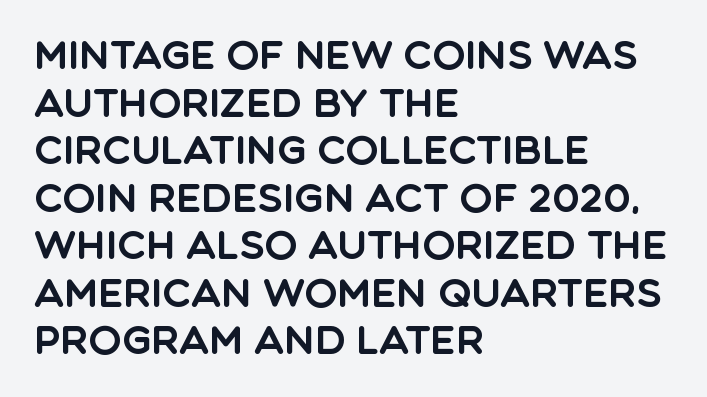
{"serif": "no", "italic": "no", "width": "normal", "x_height": "large", "monospaced": "no", "underline": "no", "align": "left", "line_spacing_ratio": 1.22, "letter_spacing": "normal", "letter_spacing_em": 0.0, "glyph_px": 39}
